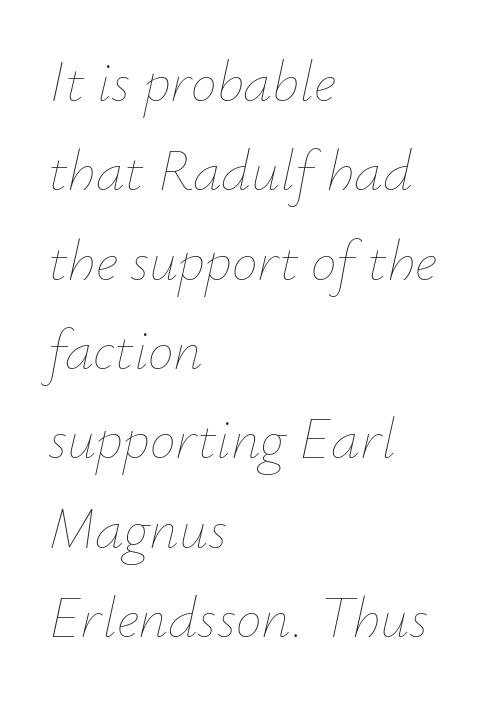
{"italic": "yes", "lean": "right", "slant_degrees": 12, "bold": "no", "weight": "thin", "width": "normal", "stroke_contrast": "low", "x_height": "small", "monospaced": "no", "underline": "no", "align": "left", "line_spacing": "normal", "line_spacing_ratio": 1.54, "letter_spacing": "normal", "letter_spacing_em": 0.0, "glyph_px": 58}
